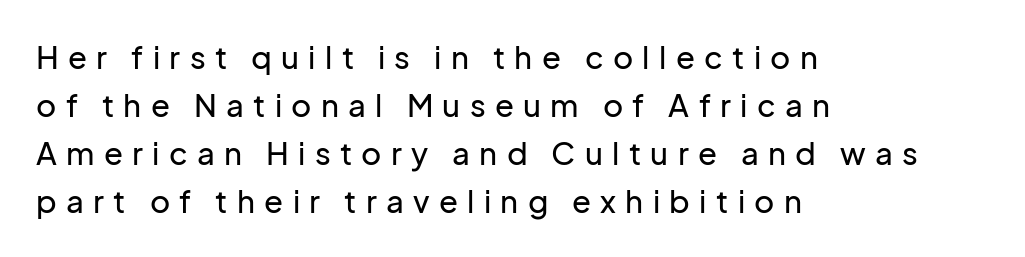
Q: Is the text italic (slanted)? A: No, it is upright.
Q: Is the typeface a serif or a sans-serif typeface? A: Sans-serif.
Q: Is the text underlined? A: No.
Q: How is the paragraph aligned? A: Left-aligned.
Q: Is the spacing between letters normal or unusually wide? A: Unusually wide.
Q: Is the spacing between lines tight, normal or loose? A: Normal.
Q: Width (condensed, normal, or wide)? A: Normal.
Q: Stroke contrast? A: Low.
Q: x-height? A: Medium.
Q: Monospaced? A: No.
